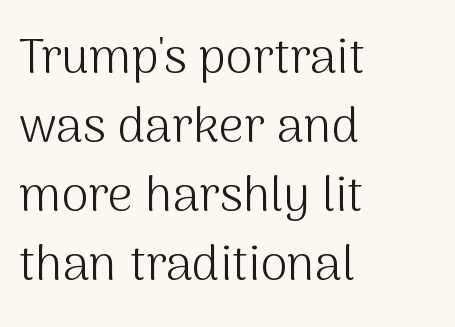
Each word holds together tightly as a unit, with standard inter-letter gaps. The lines sit at an ordinary, default distance from one another. Is this a sans? Yes — the strokes have no serifs. Weight class: somewhere from thin through regular. Lines of text with bare space underneath.
